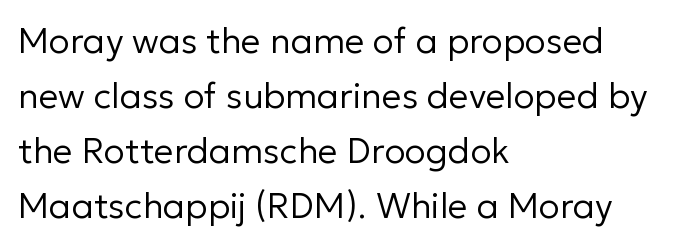
The image shows 35 px regular-weight sans-serif type, upright; set left-aligned, normal line spacing (1.57x), normal letter spacing, not underlined; low stroke contrast and a medium x-height.
